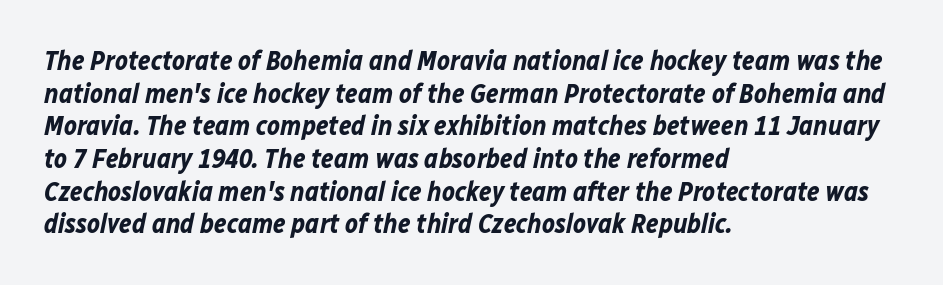
{"italic": "yes", "lean": "right", "slant_degrees": 12, "bold": "yes", "underline": "no", "align": "left", "line_spacing_ratio": 1.21, "letter_spacing": "normal", "letter_spacing_em": 0.0, "glyph_px": 27}
